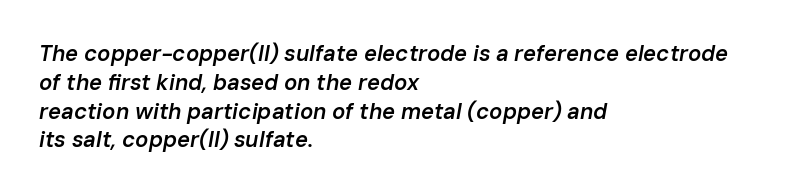
The rendering uses a semibold face; strokes are thickened but not to full bold. The string is rendered with underlining switched off. The lettering tilts uniformly, giving the passage an italic look. Students, note that the glyphs here touch the page at normal intervals.
